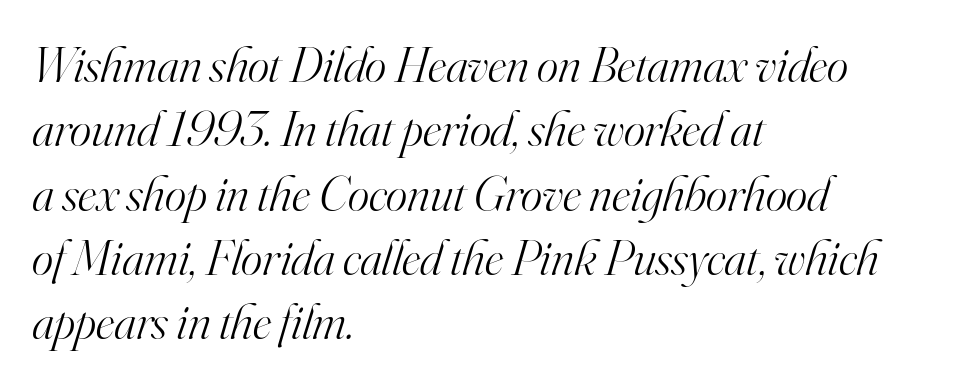
Q: Is the text bold? A: No.
Q: Is the text italic (slanted)? A: Yes, it leans right by about 16 degrees.
Q: Is the typeface a serif or a sans-serif typeface? A: Serif.
Q: Is the text underlined? A: No.
Q: How is the paragraph aligned? A: Left-aligned.
Q: Is the spacing between letters normal or unusually wide? A: Normal.
Q: Is the spacing between lines tight, normal or loose? A: Normal.
Q: Width (condensed, normal, or wide)? A: Normal.
Q: Stroke contrast? A: High.
Q: x-height? A: Small.
Q: Monospaced? A: No.
